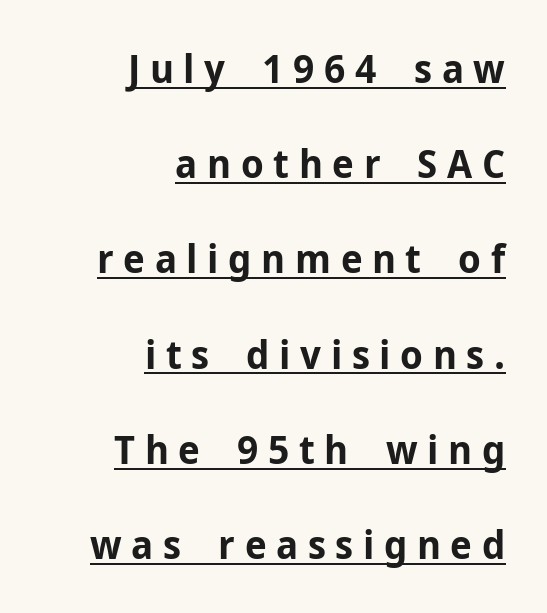
{"serif": "no", "italic": "no", "bold": "yes", "weight": "bold", "width": "normal", "stroke_contrast": "low", "x_height": "medium", "monospaced": "no", "underline": "yes", "align": "right", "line_spacing": "loose", "line_spacing_ratio": 2.38, "letter_spacing": "wide", "letter_spacing_em": 0.24, "glyph_px": 40}
